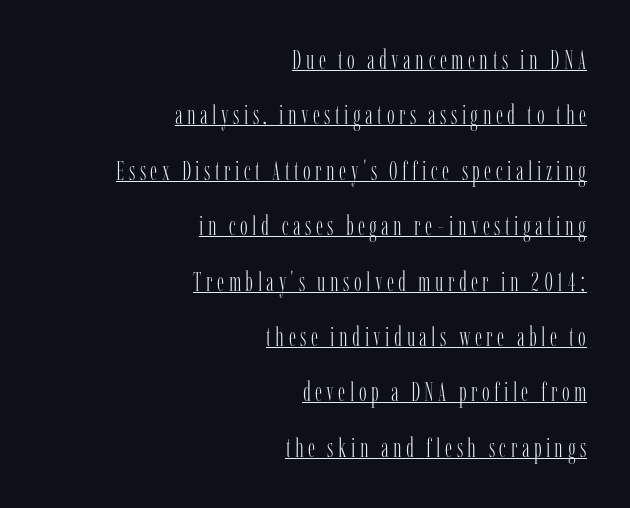
The image shows 26 px text type, upright; set right-aligned, loose line spacing (2.13x), underlined.
